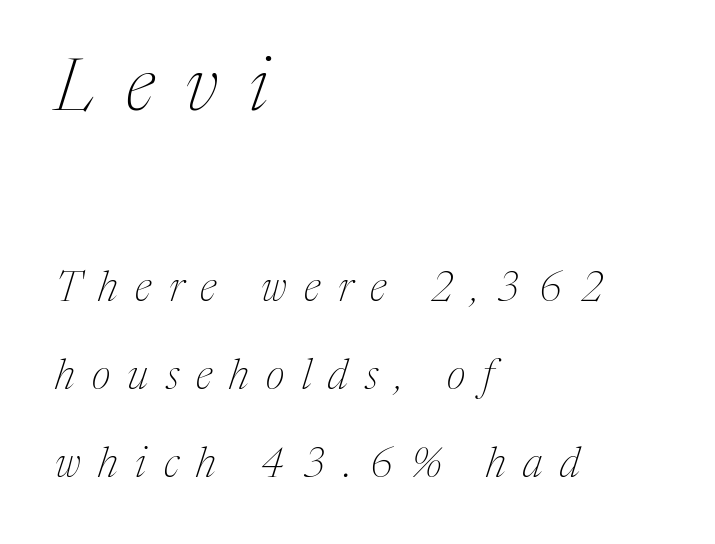
The image shows 74 px thin serif type, italic (leaning right); set left-aligned, loose line spacing (2.1x), unusually wide letter spacing (+0.41 em), not underlined; the first (top) block is 1.76x larger; medium stroke contrast and a medium x-height.
